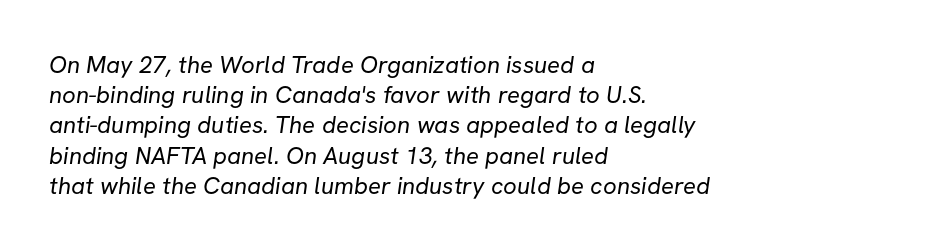
{"bold": "no", "underline": "no", "align": "left", "line_spacing": "normal", "line_spacing_ratio": 1.26, "letter_spacing": "normal", "letter_spacing_em": 0.0, "glyph_px": 24}
